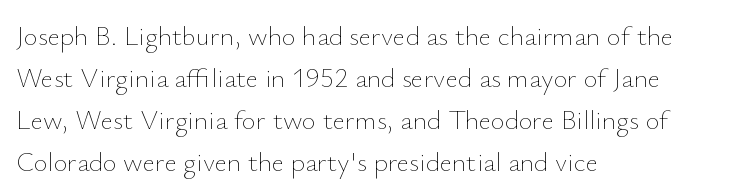
The image shows 27 px text type, upright; set left-aligned, normal line spacing (1.56x), normal letter spacing, not underlined.
